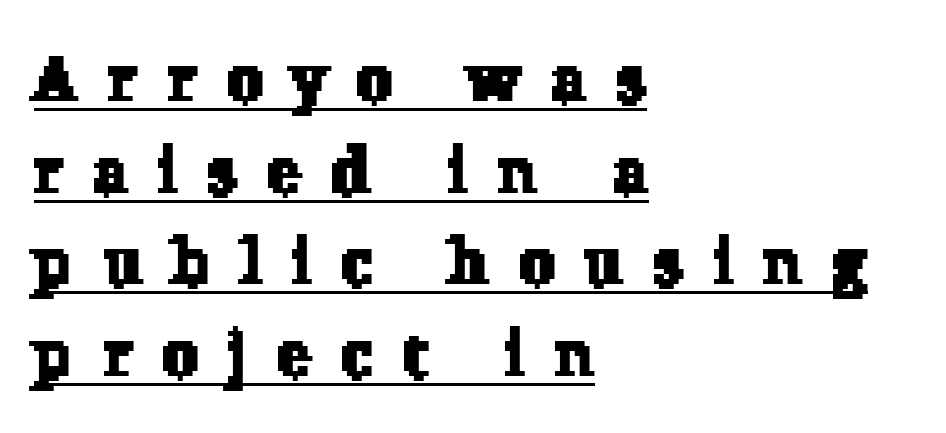
Q: Is the typeface a serif or a sans-serif typeface? A: Serif.
Q: Is the text underlined? A: Yes.
Q: How is the paragraph aligned? A: Left-aligned.
Q: Is the spacing between letters normal or unusually wide? A: Unusually wide.
Q: Is the spacing between lines tight, normal or loose? A: Normal.
Q: Width (condensed, normal, or wide)? A: Normal.
Q: Stroke contrast? A: Low.
Q: x-height? A: Medium.
Q: Monospaced? A: No.
